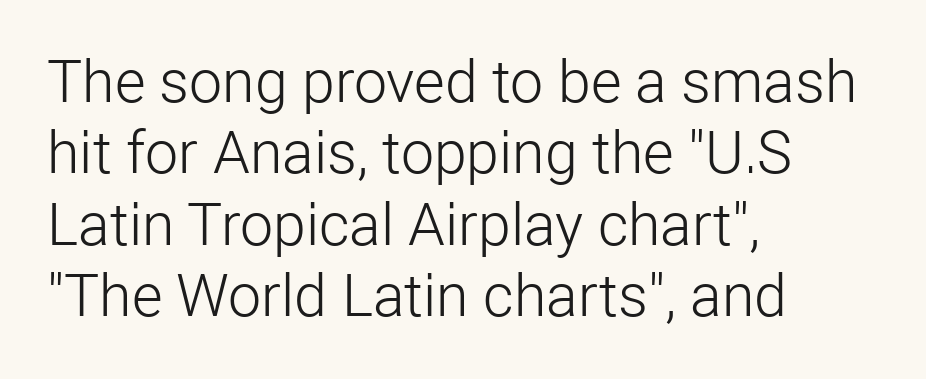
{"serif": "no", "italic": "no", "bold": "no", "weight": "light", "width": "normal", "stroke_contrast": "low", "x_height": "medium", "monospaced": "no", "underline": "no", "align": "left", "line_spacing_ratio": 1.21, "letter_spacing": "normal", "letter_spacing_em": 0.0, "glyph_px": 59}
